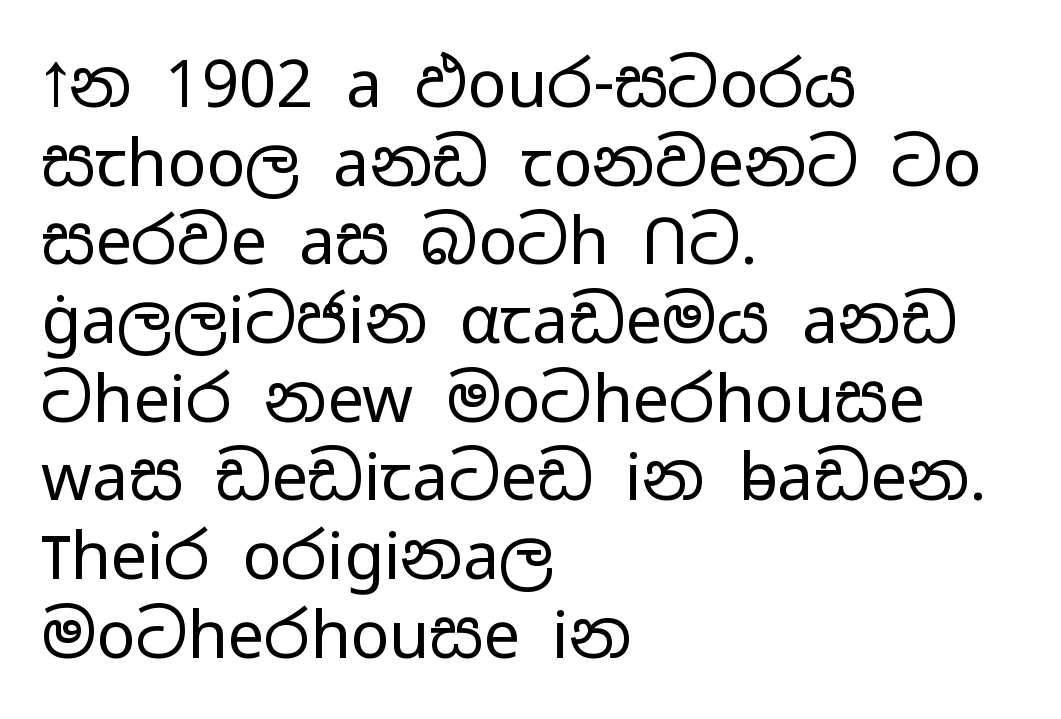
Q: Is the text bold? A: No.
Q: Is the text italic (slanted)? A: No, it is upright.
Q: Is the typeface a serif or a sans-serif typeface? A: Sans-serif.
Q: Is the text underlined? A: No.
Q: How is the paragraph aligned? A: Left-aligned.
Q: Is the spacing between letters normal or unusually wide? A: Normal.
Q: Width (condensed, normal, or wide)? A: Wide.
Q: Stroke contrast? A: Low.
Q: x-height? A: Medium.
Q: Monospaced? A: No.
